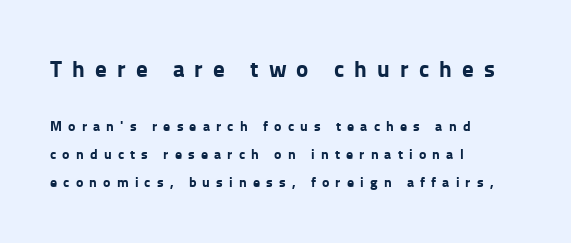
{"italic": "no", "bold": "yes", "underline": "no", "align": "left", "line_spacing": "loose", "line_spacing_ratio": 2.01, "letter_spacing": "wide", "letter_spacing_em": 0.44, "larger_block": "first", "size_ratio": 1.64, "glyph_px": 23}
